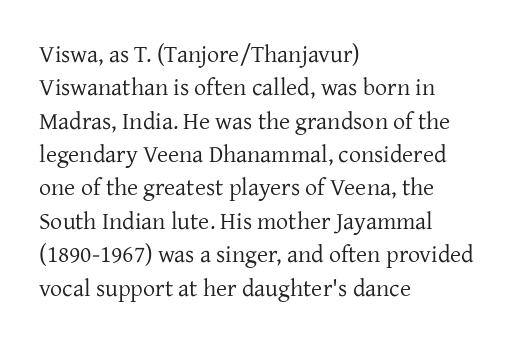
The letterforms sit at book weight or below. Posture: straight, roman, zero tilt. Tracking value appears to be zero — textbook default spacing. The passage shown stacks its lines at a standard gap. Is the block centered? No — it sits flush against the left margin. The foot of each line stays bare and open.
